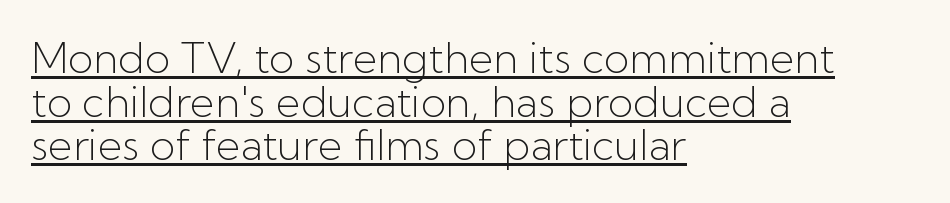
Q: Is the text bold? A: No.
Q: Is the text italic (slanted)? A: No, it is upright.
Q: Is the typeface a serif or a sans-serif typeface? A: Sans-serif.
Q: Is the text underlined? A: Yes.
Q: How is the paragraph aligned? A: Left-aligned.
Q: Is the spacing between letters normal or unusually wide? A: Normal.
Q: Is the spacing between lines tight, normal or loose? A: Tight.
Q: Width (condensed, normal, or wide)? A: Normal.
Q: Stroke contrast? A: Low.
Q: x-height? A: Medium.
Q: Monospaced? A: No.
